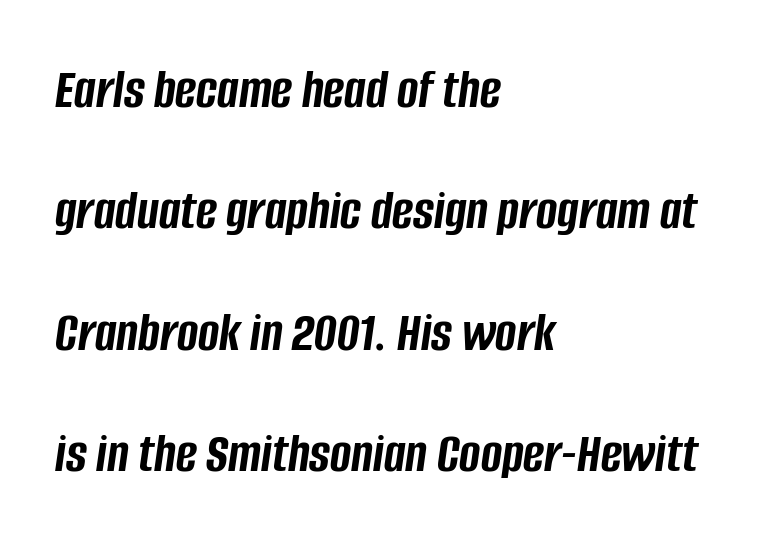
Q: Is the text bold? A: Yes.
Q: Is the text italic (slanted)? A: Yes, it leans right by about 8 degrees.
Q: Is the text underlined? A: No.
Q: How is the paragraph aligned? A: Left-aligned.
Q: Is the spacing between letters normal or unusually wide? A: Normal.
Q: Is the spacing between lines tight, normal or loose? A: Loose.
Q: Width (condensed, normal, or wide)? A: Condensed.
Q: Stroke contrast? A: Low.
Q: x-height? A: Large.
Q: Monospaced? A: No.
